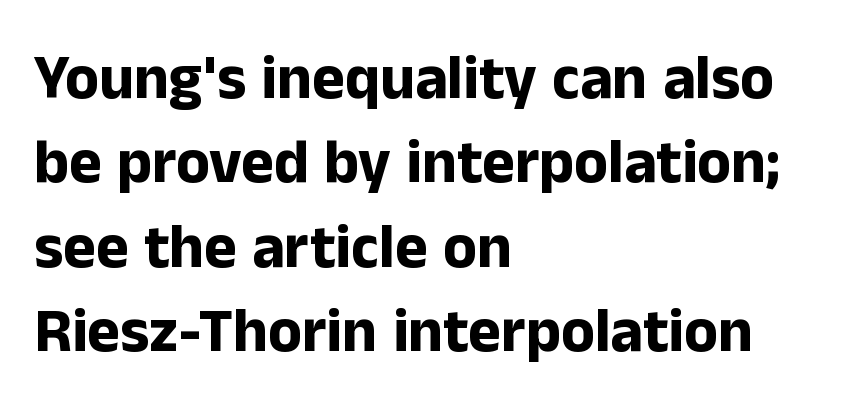
A full-strength bold gives these letters their thick strokes. The horizontal fit of the characters is conventional and even. When letters stand straight like this, we call the style roman or upright. Unmarked baselines from the first word to the last. Here the designer chose a conventional face with non-uniform glyph widths.
